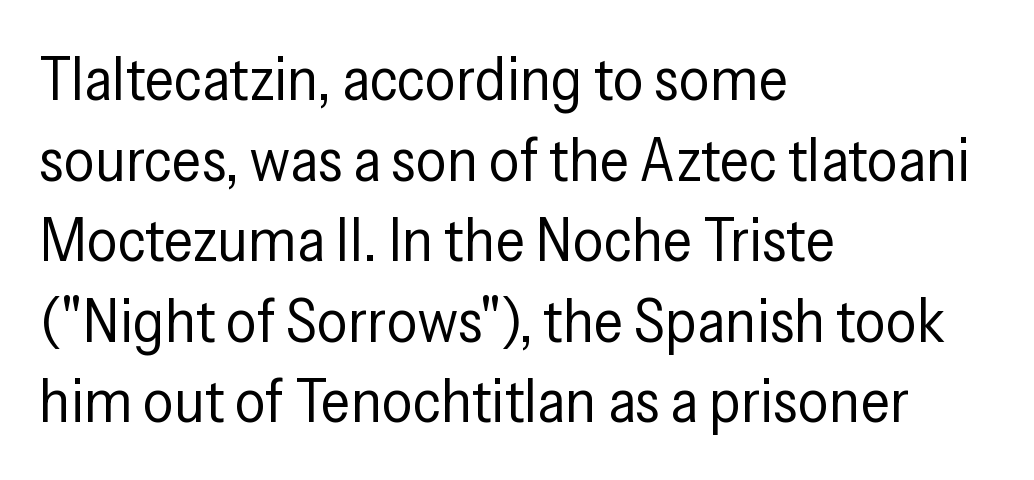
Is the letter spacing exaggerated? No — it looks like the ordinary default. Each stroke keeps to a modest, everyday thickness or less. Is the block centered? No — it sits flush against the left margin. This rendering employs a face without finishing strokes, i.e., a sans-serif. Only glyphs here, with clear space below each row. Upright lettering throughout.
